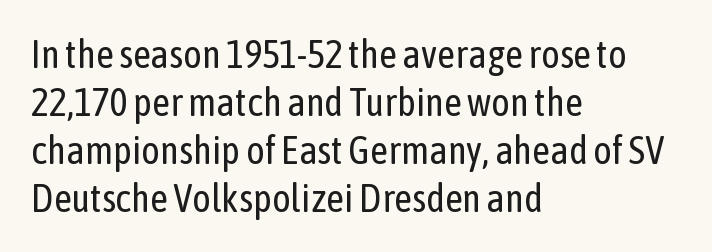
{"serif": "no", "italic": "no", "bold": "no", "weight": "regular", "width": "condensed", "stroke_contrast": "low", "x_height": "medium", "monospaced": "no", "underline": "no", "align": "left", "line_spacing_ratio": 1.23, "letter_spacing": "normal", "letter_spacing_em": 0.0, "glyph_px": 39}
